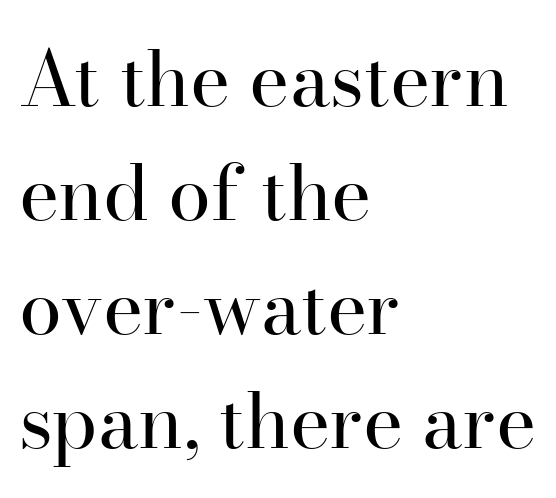
Q: Is the text bold? A: No.
Q: Is the text italic (slanted)? A: No, it is upright.
Q: Is the typeface a serif or a sans-serif typeface? A: Serif.
Q: Is the text underlined? A: No.
Q: How is the paragraph aligned? A: Left-aligned.
Q: Is the spacing between letters normal or unusually wide? A: Normal.
Q: Is the spacing between lines tight, normal or loose? A: Normal.
Q: Width (condensed, normal, or wide)? A: Normal.
Q: Stroke contrast? A: High.
Q: x-height? A: Small.
Q: Monospaced? A: No.
